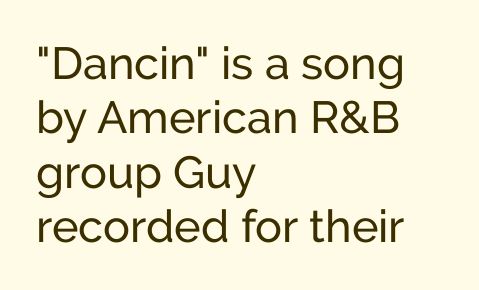
The face used here is proportionally spaced, like ordinary book or web type. Classification — sans serif. Posture: straight, roman, zero tilt. Compared with typical body copy, the letter spacing here is the same. Anything drawn beneath the words? Only blank space. Reading down the block, your eye returns to a fixed left position each line.
